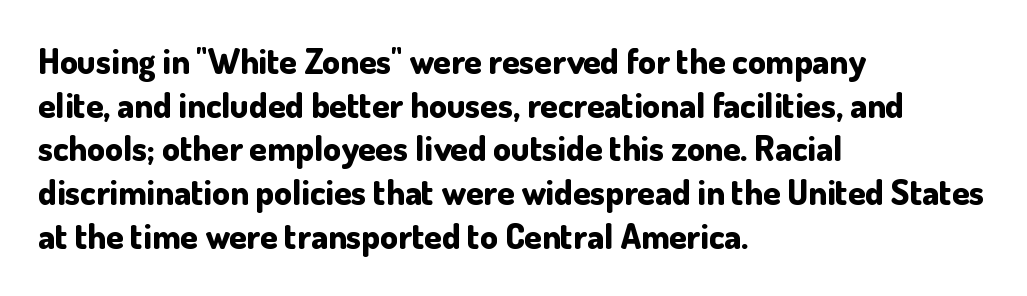
The image shows 35 px bold sans-serif type, upright; set left-aligned, normal line spacing (1.25x), normal letter spacing, not underlined; low stroke contrast and a small x-height.
